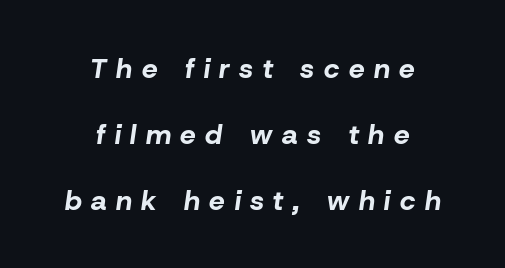
These lines stand farther apart than default settings would place them. You'd pick this weight for a headline — it's a proper bold. A centered setting, common on invitations and titles, is used for this passage. Style check: oblique. Characters follow at a spacing far wider than the type designer built in.
